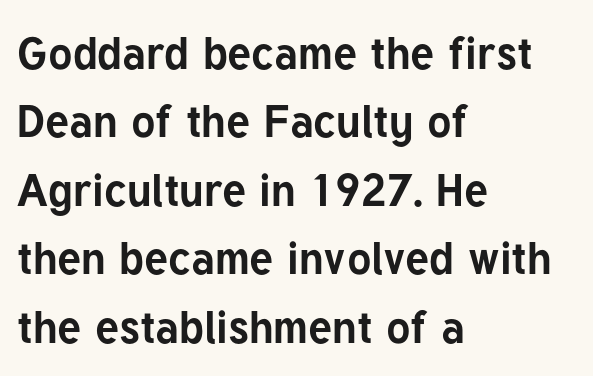
In terms of leading, this rendering sits right in the middle. The tracking reads as untouched default to a designer's eye. These lines are rendered in a variable-pitch font. These lines were composed using upright roman letters. Stroke thickness is high; the sample reads as a true bold. Words float on clear page, feet unadorned.
